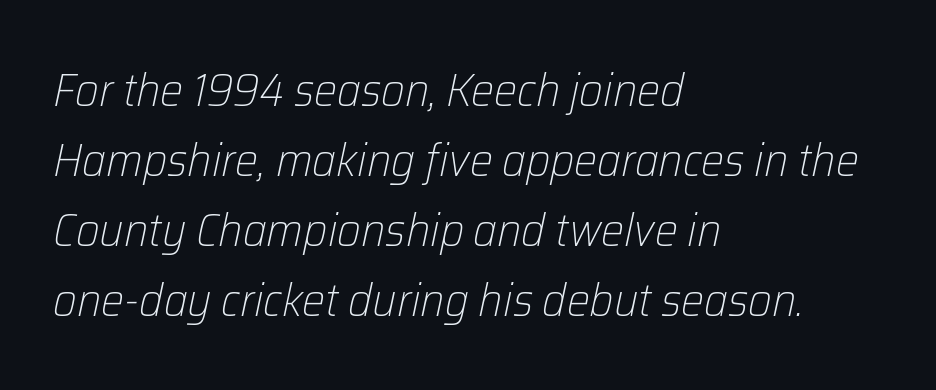
The image shows 46 px light type, italic (leaning right); set left-aligned, normal line spacing (1.52x), normal letter spacing, not underlined; low stroke contrast and a medium x-height.
